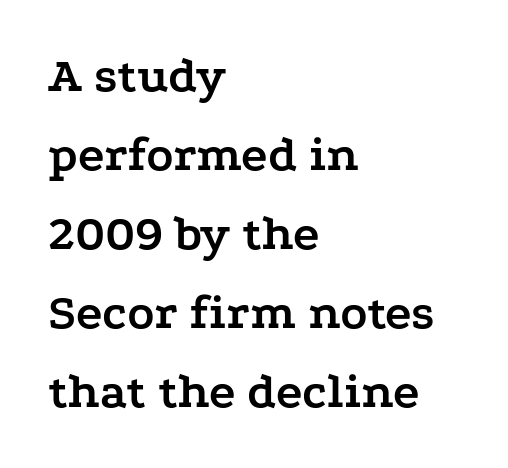
Q: Is the text bold? A: Yes.
Q: Is the text italic (slanted)? A: No, it is upright.
Q: Is the typeface a serif or a sans-serif typeface? A: Serif.
Q: Is the text underlined? A: No.
Q: How is the paragraph aligned? A: Left-aligned.
Q: Is the spacing between letters normal or unusually wide? A: Normal.
Q: Is the spacing between lines tight, normal or loose? A: Normal.
Q: Width (condensed, normal, or wide)? A: Wide.
Q: Stroke contrast? A: Low.
Q: x-height? A: Medium.
Q: Monospaced? A: No.
